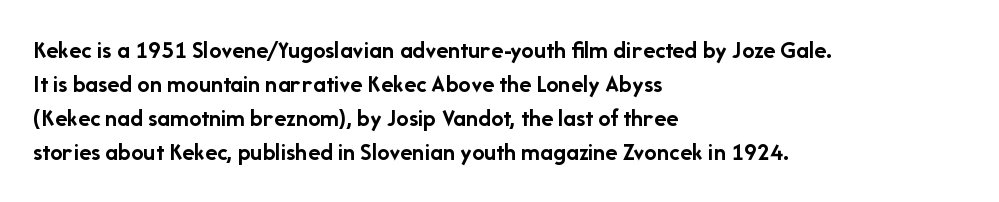
The image shows 25 px bold type, upright; set left-aligned, normal line spacing (1.36x), normal letter spacing, not underlined.
